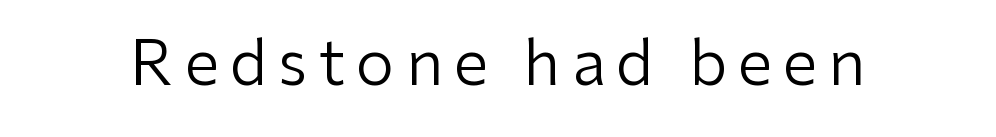
Looks like regular typesetting: each glyph gets only the width it needs. A sans-serif font was chosen for this passage. The zone under the glyphs is completely vacant. The lettering stays uniformly vertical, giving the passage a roman look. Stems here are at most as thick as an everyday book face.
